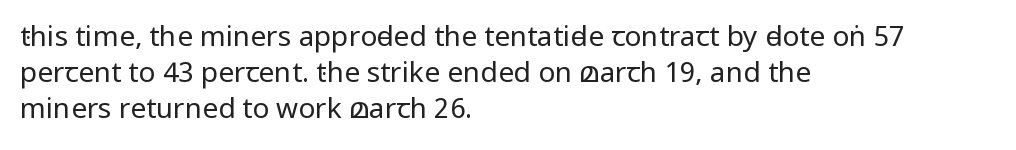
{"serif": "no", "italic": "no", "bold": "no", "weight": "regular", "width": "condensed", "stroke_contrast": "low", "underline": "no", "align": "left", "line_spacing": "normal", "line_spacing_ratio": 1.28, "letter_spacing": "normal", "letter_spacing_em": 0.0, "glyph_px": 28}
